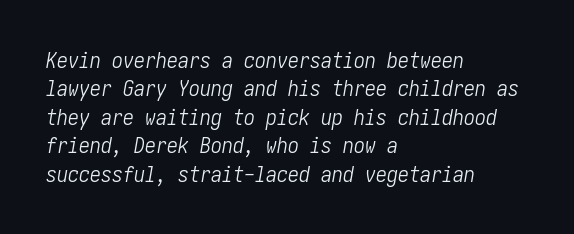
The image shows 22 px text type, italic (leaning right); set left-aligned, normal line spacing (1.29x), normal letter spacing, not underlined.
